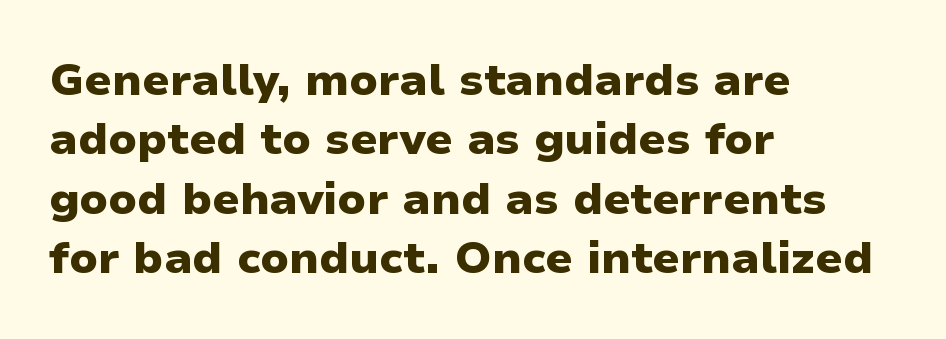
{"serif": "no", "italic": "no", "bold": "yes", "weight": "heavy", "width": "normal", "stroke_contrast": "low", "x_height": "medium", "monospaced": "no", "underline": "no", "align": "left", "line_spacing": "normal", "line_spacing_ratio": 1.32, "letter_spacing": "normal", "letter_spacing_em": 0.0, "glyph_px": 45}
